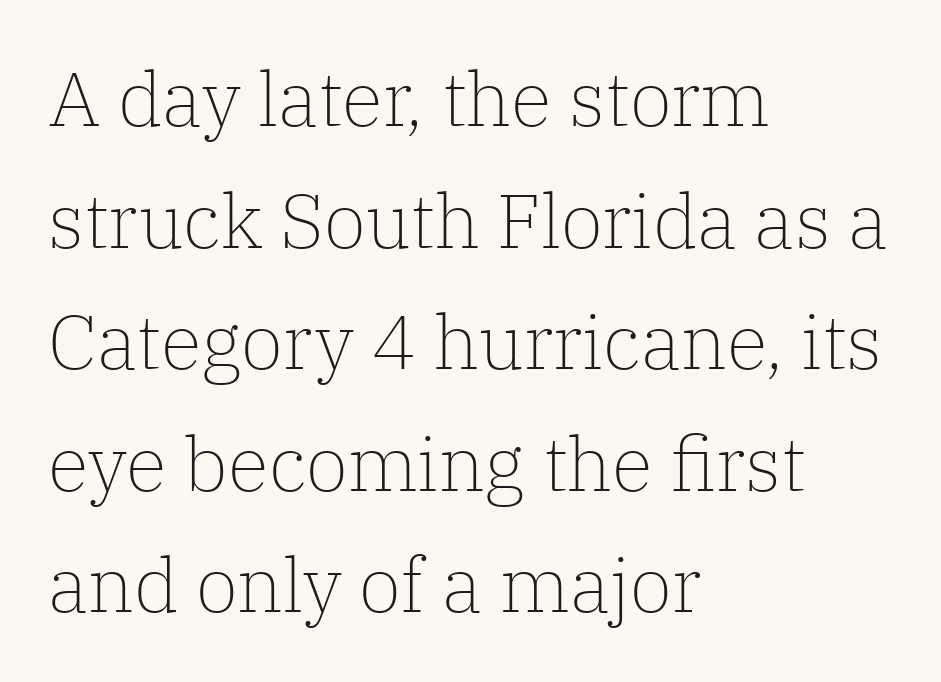
Spacing between characters is what you'd get straight out of the box. This sample uses a serif face. Leftover space on each line is placed entirely after the last word. Just letters on the line, the space beneath them empty. It's the straight-up-and-down kind of type. Counters stay open thanks to moderate or lighter strokes.
